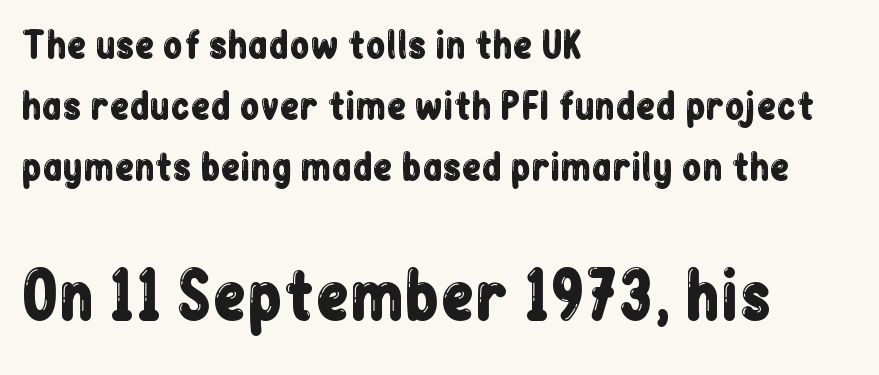
The image shows 63 px condensed sans-serif type, upright; set left-aligned, normal line spacing (1.7x), normal letter spacing, not underlined; the second (bottom) block is 1.75x larger; low stroke contrast and a medium x-height.
